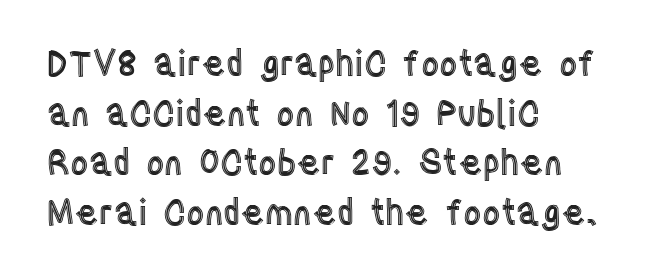
Any mark beneath the type? The region is blank. Is there any slant? The stems are plumb. A typesetter would call this leading conventional body-copy spacing. The horizontal fit of the characters is conventional and even. The rag falls on the right side of this text block.
